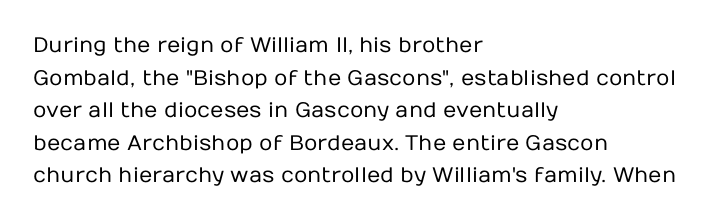
The axis of the letterforms is exactly vertical. Here the glyphs are tracked normally, forming tight word shapes. Descenders hang freely into open space. Line beginnings align vertically; line endings do not. The rows are spaced the way most documents space them.
